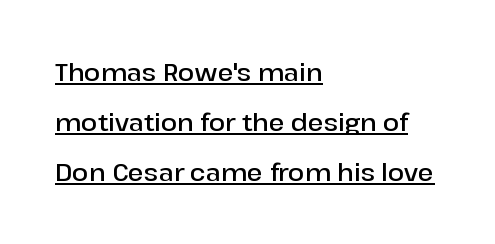
Stems and bowls a touch heavier than normal — semibold. Notice how a bar underscores the lettering throughout. Tall strokes in this sample are plumb rather than angled. Reading down the block, your eye returns to a fixed left position each line. Honestly, the rows look like they've been pulled way apart. In terms of letterspacing, this is plain default setting.
